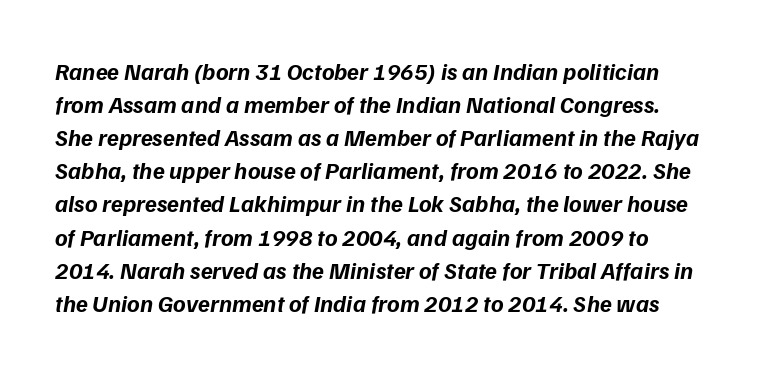
The image shows 24 px bold type, italic (leaning right); set normal line spacing (1.38x), normal letter spacing, not underlined.
